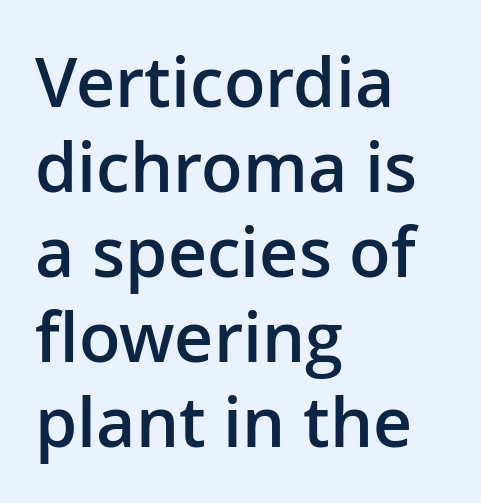
Q: Is the text bold? A: Semi-bold.
Q: Is the text italic (slanted)? A: No, it is upright.
Q: Is the typeface a serif or a sans-serif typeface? A: Sans-serif.
Q: Is the text underlined? A: No.
Q: How is the paragraph aligned? A: Left-aligned.
Q: Is the spacing between letters normal or unusually wide? A: Normal.
Q: Is the spacing between lines tight, normal or loose? A: Normal.
Q: Width (condensed, normal, or wide)? A: Normal.
Q: Stroke contrast? A: Low.
Q: x-height? A: Medium.
Q: Monospaced? A: No.
